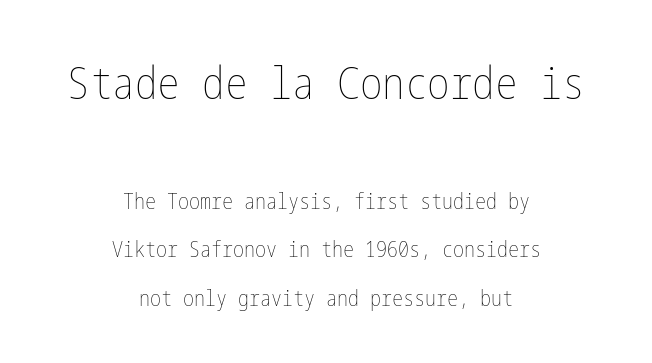
The text block is weighted toward neither margin, spreading evenly from the middle. Heaviness? Minimal to ordinary, like unemphasized prose. The passage shown begins with its larger block and ends with its smaller one. The baseline area is clear. Ordinary non-slanted type is in use.
